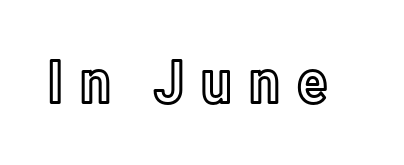
The specimen reads as upright at a glance. Each row of text sits above clean, open space. Here the glyphs are tracked loosely, breaking word shapes into spaced letters. Proportional: the letters do not fall into vertical columns.
